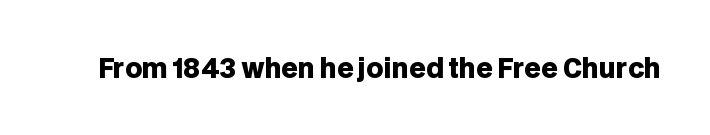
{"italic": "no", "bold": "yes", "underline": "no", "letter_spacing": "normal", "letter_spacing_em": 0.0, "glyph_px": 26}
